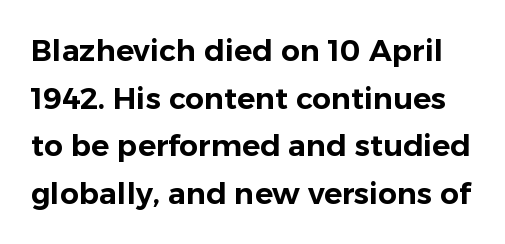
The image shows 30 px sans-serif type, upright; set normal line spacing (1.59x), normal letter spacing, not underlined; low stroke contrast and a medium x-height.
